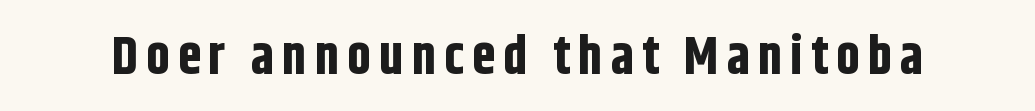
The image shows 53 px bold, condensed sans-serif type, upright; set not underlined; low stroke contrast and a large x-height.
